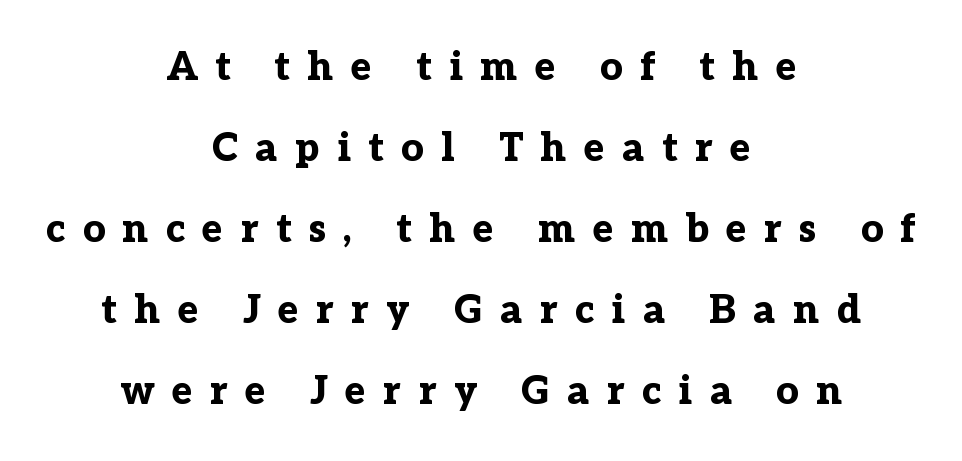
The image shows 39 px bold serif type, upright; set centered, loose line spacing (2.08x), unusually wide letter spacing (+0.45 em), not underlined; low stroke contrast and a medium x-height.
